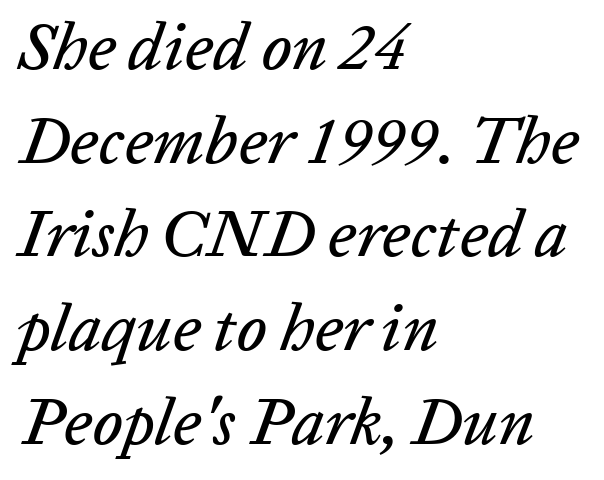
Regarding leading, the lines here are spaced in the standard way. These lines stack with their left ends in a neat column. The foot of each line stays bare and open. Inter-character spacing is left at the font's built-in metrics.
